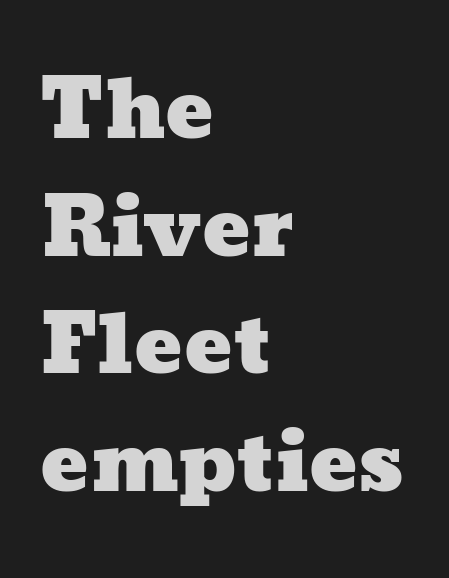
The image shows 80 px wide type; set left-aligned, normal line spacing (1.47x), normal letter spacing, not underlined; low stroke contrast and a medium x-height.
